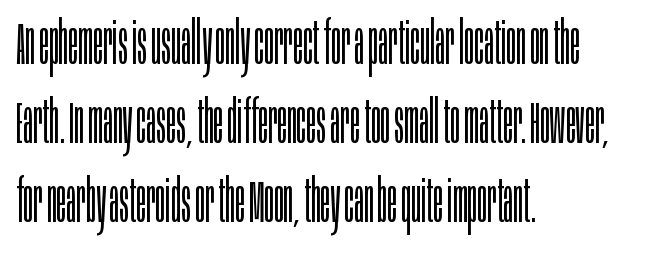
The image shows 60 px light, condensed sans-serif type, upright; set left-aligned, normal line spacing (1.32x), normal letter spacing, not underlined; low stroke contrast and a large x-height.
